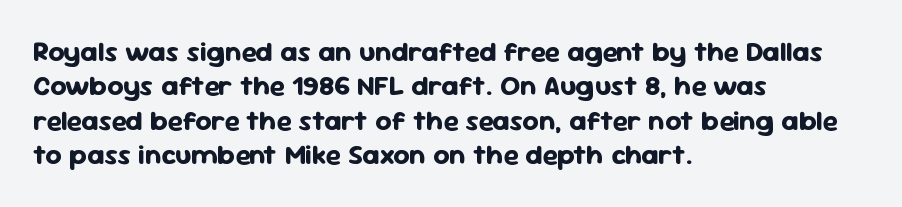
Q: Is the text bold? A: Yes.
Q: Is the text italic (slanted)? A: No, it is upright.
Q: Is the typeface a serif or a sans-serif typeface? A: Sans-serif.
Q: Is the text underlined? A: No.
Q: How is the paragraph aligned? A: Left-aligned.
Q: Is the spacing between letters normal or unusually wide? A: Normal.
Q: Width (condensed, normal, or wide)? A: Normal.
Q: Stroke contrast? A: Low.
Q: x-height? A: Medium.
Q: Monospaced? A: No.
